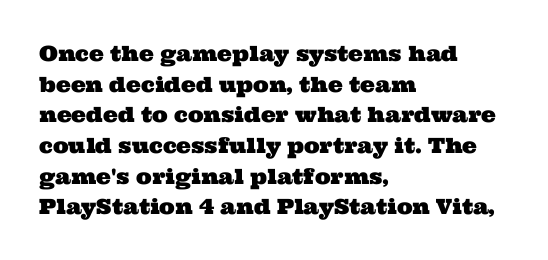
Q: Is the text underlined? A: No.
Q: How is the paragraph aligned? A: Left-aligned.
Q: Is the spacing between letters normal or unusually wide? A: Normal.
Q: Is the spacing between lines tight, normal or loose? A: Normal.
